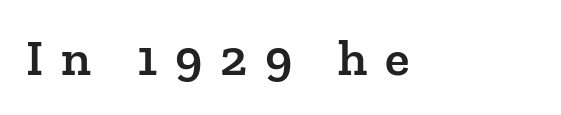
The image shows 51 px semibold serif type, upright; set unusually wide letter spacing (+0.35 em), not underlined; low stroke contrast and a medium x-height.
